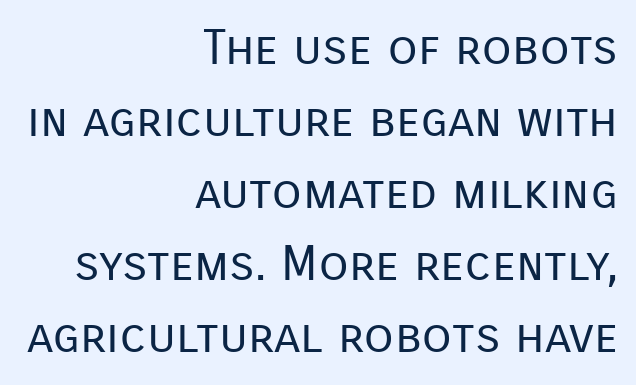
Q: Is the text bold? A: No.
Q: Is the text italic (slanted)? A: No, it is upright.
Q: Is the typeface a serif or a sans-serif typeface? A: Sans-serif.
Q: Is the text underlined? A: No.
Q: How is the paragraph aligned? A: Right-aligned.
Q: Is the spacing between letters normal or unusually wide? A: Normal.
Q: Is the spacing between lines tight, normal or loose? A: Normal.
Q: Width (condensed, normal, or wide)? A: Normal.
Q: Stroke contrast? A: Low.
Q: x-height? A: Medium.
Q: Monospaced? A: No.
